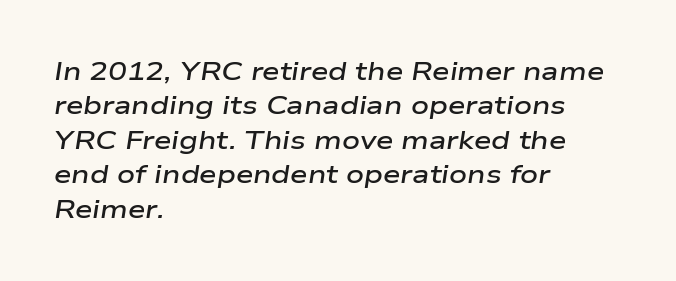
{"italic": "yes", "lean": "right", "slant_degrees": 9, "bold": "semi", "underline": "no", "align": "left", "line_spacing": "normal", "line_spacing_ratio": 1.38, "letter_spacing": "normal", "letter_spacing_em": 0.0, "glyph_px": 25}
